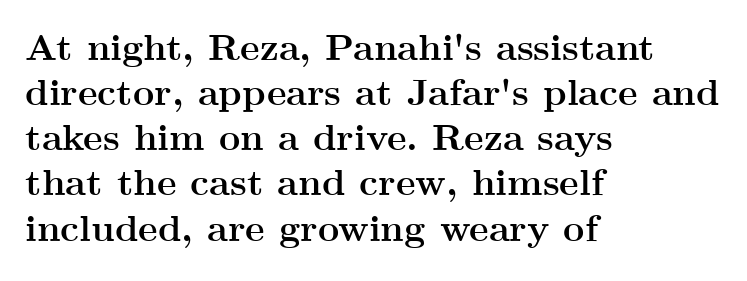
{"serif": "yes", "italic": "no", "bold": "yes", "weight": "semibold", "width": "wide", "stroke_contrast": "medium", "x_height": "small", "monospaced": "no", "underline": "no", "align": "left", "line_spacing_ratio": 1.22, "letter_spacing": "normal", "letter_spacing_em": 0.0, "glyph_px": 37}
